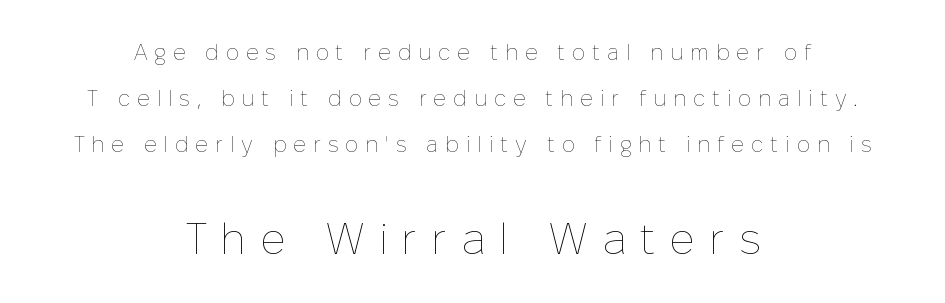
{"italic": "no", "bold": "no", "weight": "thin", "width": "normal", "stroke_contrast": "low", "x_height": "medium", "monospaced": "no", "underline": "no", "align": "center", "line_spacing": "loose", "line_spacing_ratio": 2.1, "letter_spacing": "wide", "letter_spacing_em": 0.31, "larger_block": "second", "size_ratio": 2.0, "glyph_px": 44}
